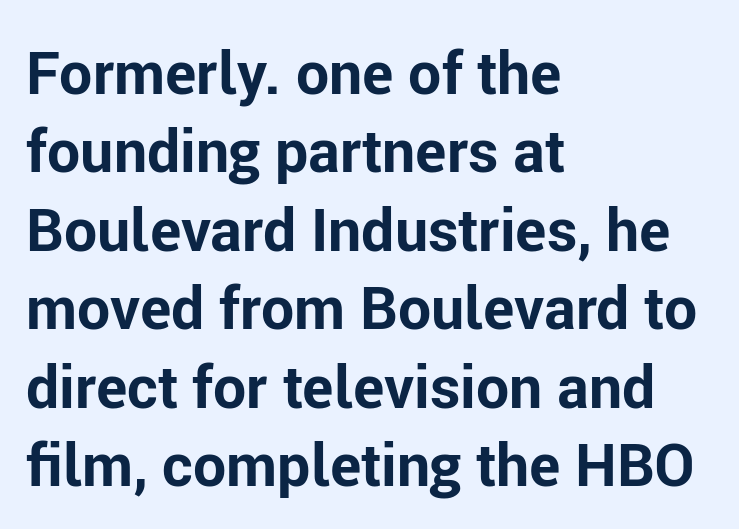
Honestly, there is no underline to notice here at all. Visually the block forms a straight wall on the left and a jagged coastline on the right. The typeface chosen for these lines omits serifs. The rows are spaced the way most documents space them. A typesetter would mark this as roman, not italic. Character widths vary here, with narrow letters taking less room than wide ones.
